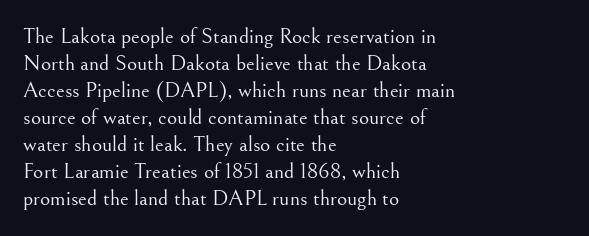
Q: Is the text bold? A: No.
Q: Is the text italic (slanted)? A: No, it is upright.
Q: Is the text underlined? A: No.
Q: How is the paragraph aligned? A: Left-aligned.
Q: Is the spacing between letters normal or unusually wide? A: Normal.
